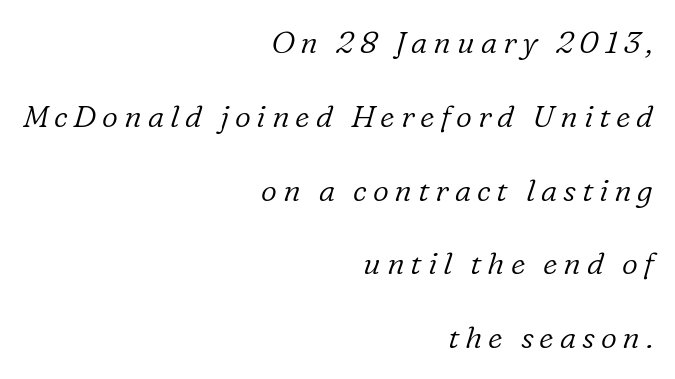
Q: Is the text bold? A: No.
Q: Is the text italic (slanted)? A: Yes, it leans right by about 16 degrees.
Q: Is the typeface a serif or a sans-serif typeface? A: Serif.
Q: Is the text underlined? A: No.
Q: How is the paragraph aligned? A: Right-aligned.
Q: Is the spacing between lines tight, normal or loose? A: Loose.
Q: Width (condensed, normal, or wide)? A: Normal.
Q: Stroke contrast? A: Low.
Q: x-height? A: Medium.
Q: Monospaced? A: No.
